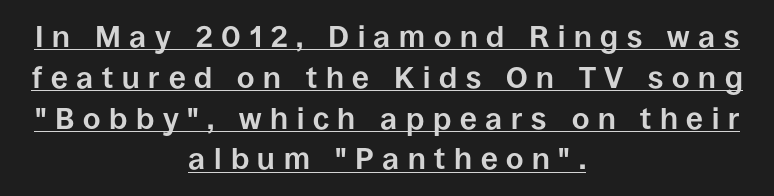
The image shows 30 px bold sans-serif type, upright; set centered, normal line spacing (1.36x), unusually wide letter spacing (+0.29 em), underlined; low stroke contrast and a large x-height.
